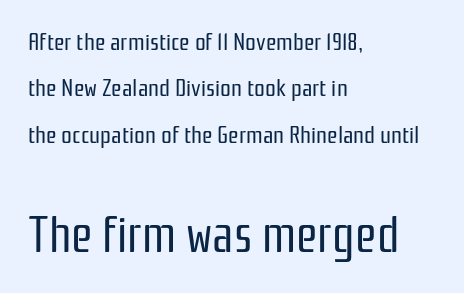
{"serif": "no", "italic": "no", "bold": "no", "weight": "regular", "width": "condensed", "stroke_contrast": "low", "x_height": "medium", "monospaced": "no", "underline": "no", "align": "left", "line_spacing": "loose", "line_spacing_ratio": 1.93, "letter_spacing": "normal", "letter_spacing_em": 0.0, "larger_block": "second", "size_ratio": 2.04, "glyph_px": 49}
